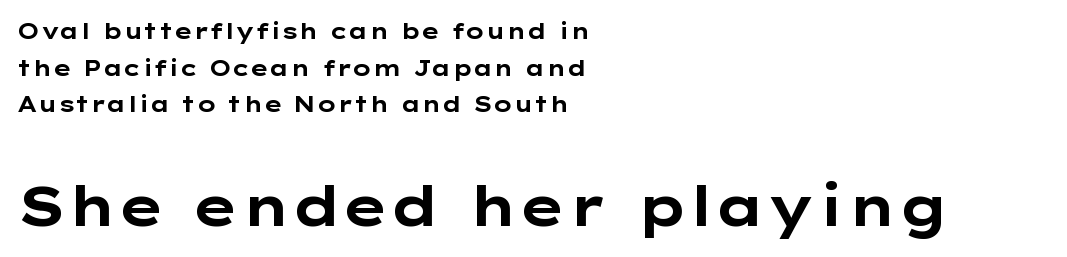
Q: Is the text bold? A: Yes.
Q: Is the text italic (slanted)? A: No, it is upright.
Q: Is the typeface a serif or a sans-serif typeface? A: Sans-serif.
Q: Is the text underlined? A: No.
Q: How is the paragraph aligned? A: Left-aligned.
Q: Is the spacing between letters normal or unusually wide? A: Normal.
Q: Is the spacing between lines tight, normal or loose? A: Normal.
Q: Which block of text is set in a larger size, the first (top) or the second (bottom)? A: The second (bottom) one.
Q: Width (condensed, normal, or wide)? A: Wide.
Q: Stroke contrast? A: Low.
Q: x-height? A: Medium.
Q: Monospaced? A: No.
